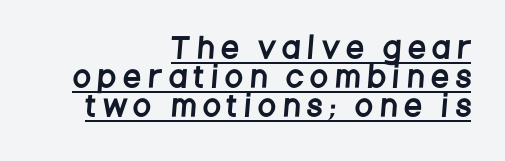
These lines are set flush right with a ragged left edge. Notice how a bar underscores the lettering throughout. The passage shown has open, widely tracked lettering throughout. Does the leading feel generous? Not at all — it's pinched.
